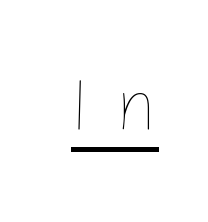
The image shows 73 px thin type, upright; set unusually wide letter spacing (+0.37 em), underlined; low stroke contrast and a medium x-height.
